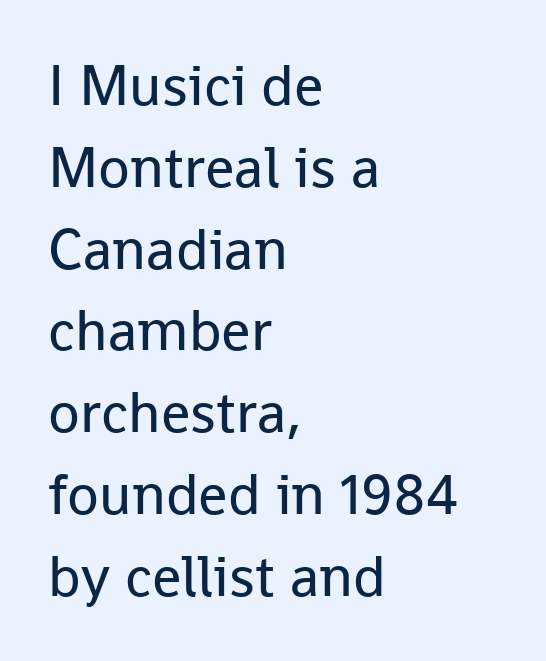
Only glyphs here, with clear space below each row. A typesetter would mark this as roman, not italic. The characters display no serif detailing; their extremities are plain. Counters stay open thanks to moderate or lighter strokes.
